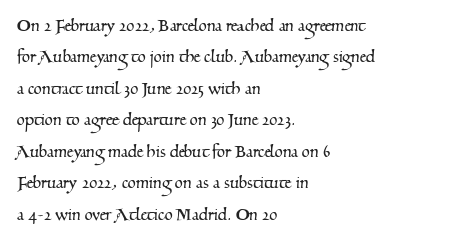
Underlining? Definitely not there. Nobody touched the tracking dial on this one. Where is the straight margin? On the left. Leading: standard.
